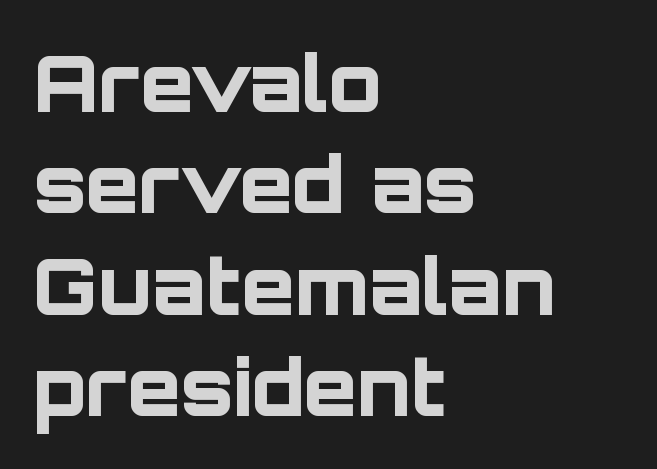
{"serif": "no", "italic": "no", "bold": "yes", "weight": "bold", "width": "normal", "stroke_contrast": "low", "x_height": "large", "monospaced": "no", "underline": "no", "align": "left", "line_spacing": "normal", "line_spacing_ratio": 1.3, "letter_spacing": "normal", "letter_spacing_em": 0.0, "glyph_px": 78}
